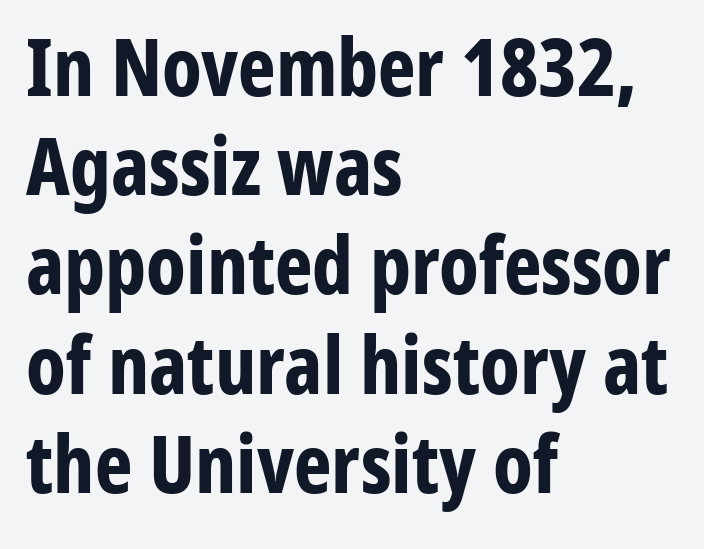
Q: Is the text bold? A: Yes.
Q: Is the text italic (slanted)? A: No, it is upright.
Q: Is the typeface a serif or a sans-serif typeface? A: Sans-serif.
Q: Is the text underlined? A: No.
Q: How is the paragraph aligned? A: Left-aligned.
Q: Is the spacing between letters normal or unusually wide? A: Normal.
Q: Width (condensed, normal, or wide)? A: Condensed.
Q: Stroke contrast? A: Low.
Q: x-height? A: Medium.
Q: Monospaced? A: No.
